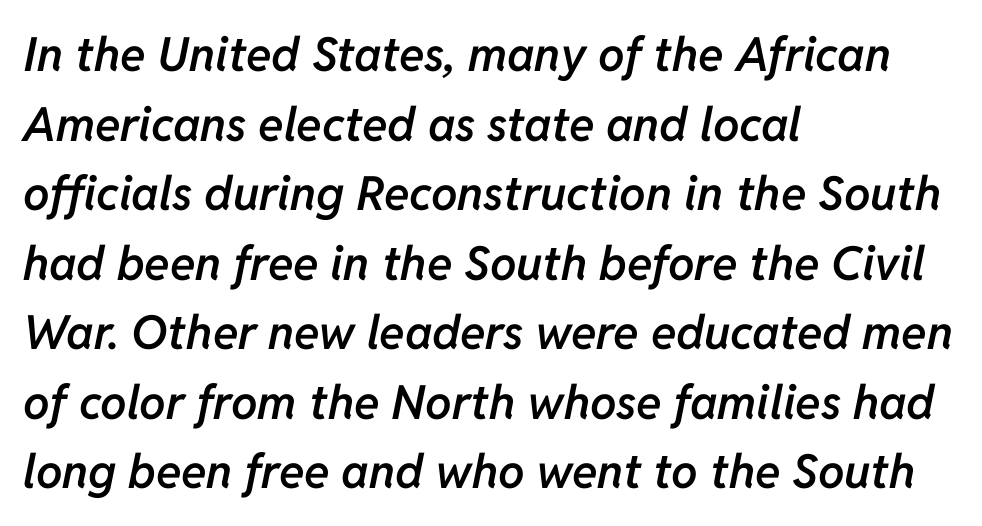
{"italic": "yes", "lean": "right", "slant_degrees": 11, "bold": "semi", "weight": "semibold", "width": "normal", "stroke_contrast": "low", "x_height": "medium", "monospaced": "no", "underline": "no", "align": "left", "line_spacing": "normal", "line_spacing_ratio": 1.48, "letter_spacing": "normal", "letter_spacing_em": 0.0, "glyph_px": 47}
